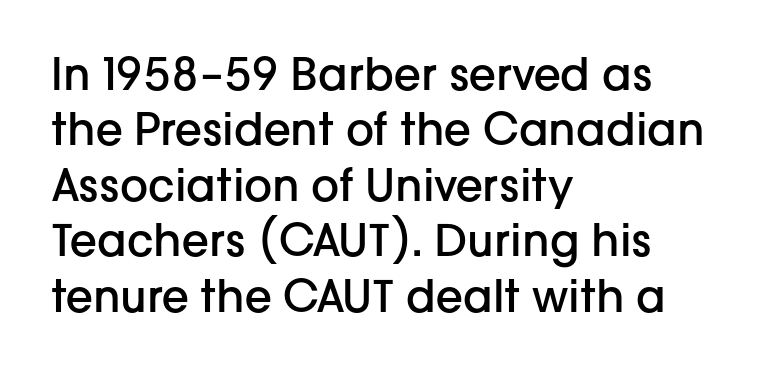
The image shows 44 px semibold sans-serif type, upright; set left-aligned, normal line spacing (1.26x), normal letter spacing, not underlined; low stroke contrast and a medium x-height.
